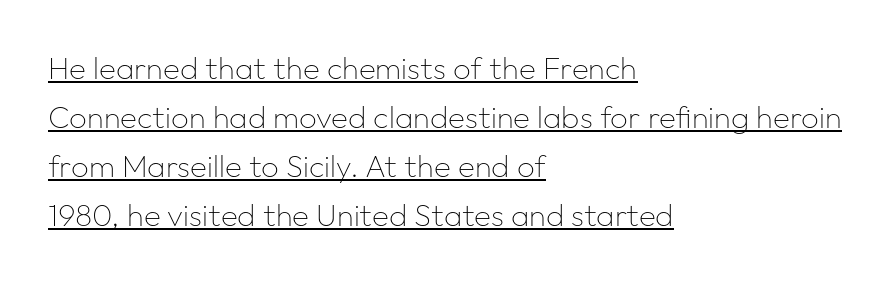
You can see a thin bar hugging the bottom of the glyphs. Leading: standard. Reading down the block, your eye returns to a fixed left position each line. Regarding serifs, this sample does without them.
